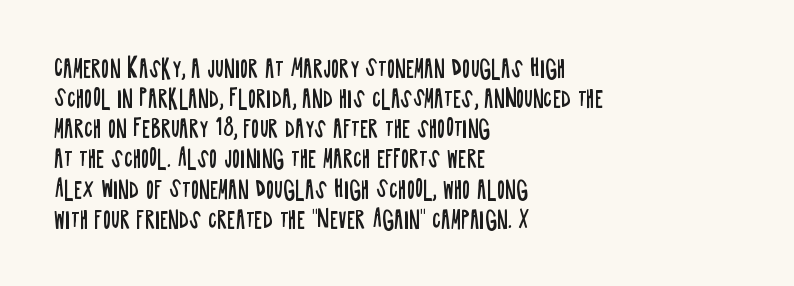
The image shows 22 px text type, upright; set left-aligned, normal line spacing (1.37x), normal letter spacing, not underlined.
